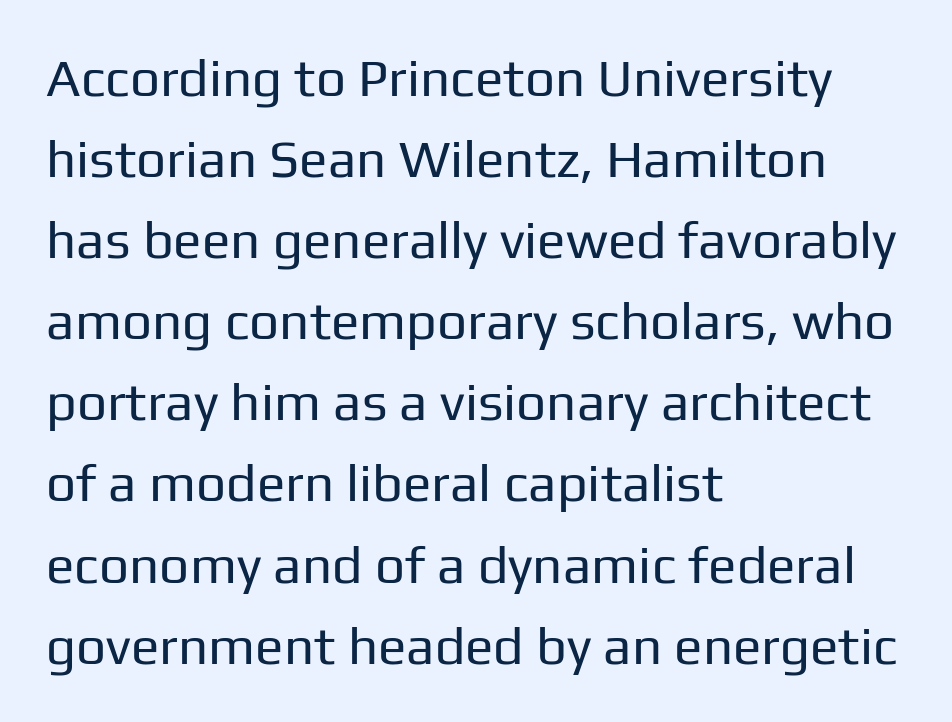
Q: Is the text bold? A: No.
Q: Is the text italic (slanted)? A: No, it is upright.
Q: Is the typeface a serif or a sans-serif typeface? A: Sans-serif.
Q: Is the text underlined? A: No.
Q: How is the paragraph aligned? A: Left-aligned.
Q: Is the spacing between letters normal or unusually wide? A: Normal.
Q: Is the spacing between lines tight, normal or loose? A: Normal.
Q: Width (condensed, normal, or wide)? A: Normal.
Q: Stroke contrast? A: Low.
Q: x-height? A: Medium.
Q: Monospaced? A: No.
